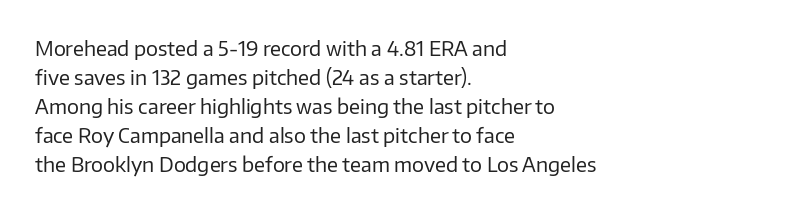
The image shows 20 px text type, upright; set left-aligned, normal line spacing (1.45x), normal letter spacing, not underlined.
